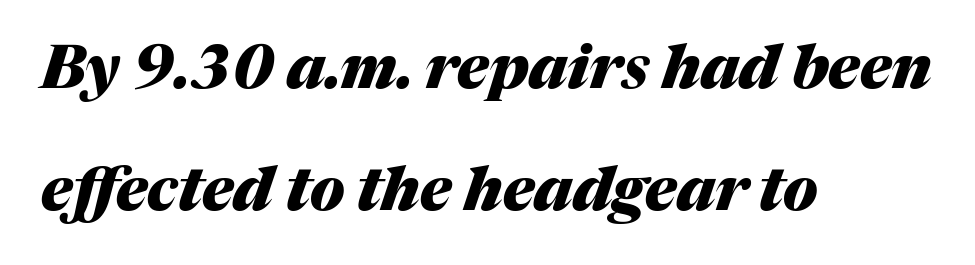
{"italic": "yes", "lean": "right", "slant_degrees": 17, "bold": "yes", "weight": "heavy", "width": "normal", "stroke_contrast": "medium", "x_height": "medium", "monospaced": "no", "underline": "no", "align": "left", "line_spacing": "loose", "line_spacing_ratio": 2.03, "letter_spacing": "normal", "letter_spacing_em": 0.0, "glyph_px": 60}
